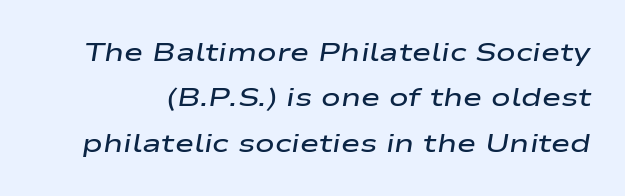
Descenders hang freely into open space. Tall strokes in this sample are angled rather than plumb. How are the letters spaced? Ordinarily, with no added tracking. Weight: semibold (demi).
